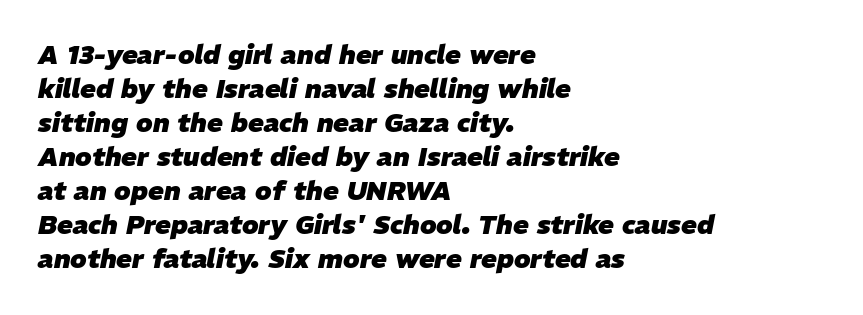
The image shows 26 px bold type, italic (leaning right); set left-aligned, normal line spacing (1.31x), normal letter spacing, not underlined.
